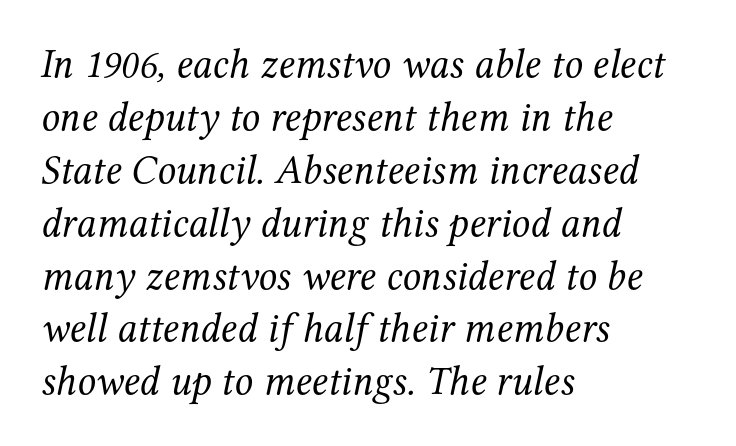
Type style note: has serifs. In CSS terms this would be text-align: left. The passage shown is typed in a proportional face where columns would drift. Underlining? Definitely not there. A typesetter would call this zero additional tracking. The strokes are not fattened; the text isn't bold.
